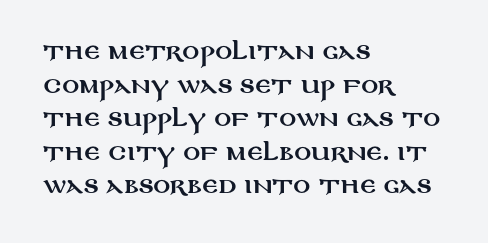
Between one letter and the next there's only the usual sliver of space. The baseline area is clear. Vertically, the passage feels balanced, rows spaced as you'd expect. This sample is left-justified, so line endings fall wherever the words run out.
